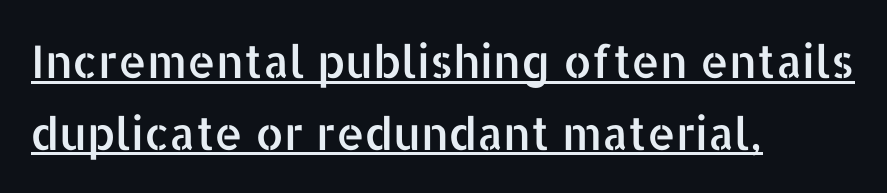
This is the regular roman posture of the typeface. The passage shown is underscored from start to finish. Does the copy run flush right? No — it runs flush left. Does the leading feel generous? No, just average. Varying glyph widths throughout — classic text-font behaviour.
